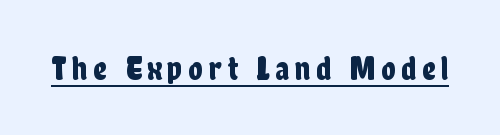
This rendering employs a face without finishing strokes, i.e., a sans-serif. The face used here is proportionally spaced, like ordinary book or web type. Nope, not italic — everything's standing straight. A typographer would call this underscored text.
